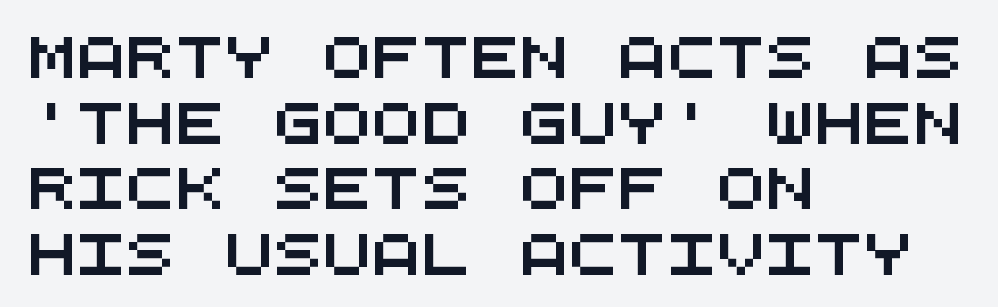
Q: Is the typeface a serif or a sans-serif typeface? A: Sans-serif.
Q: Is the text underlined? A: No.
Q: How is the paragraph aligned? A: Left-aligned.
Q: Is the spacing between letters normal or unusually wide? A: Normal.
Q: Is the spacing between lines tight, normal or loose? A: Normal.
Q: Width (condensed, normal, or wide)? A: Wide.
Q: Stroke contrast? A: Medium.
Q: x-height? A: Large.
Q: Monospaced? A: Yes.
